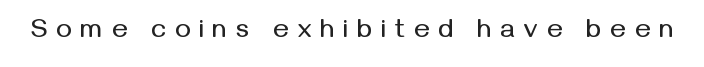
{"italic": "no", "underline": "no", "letter_spacing": "wide", "letter_spacing_em": 0.35, "glyph_px": 26}
